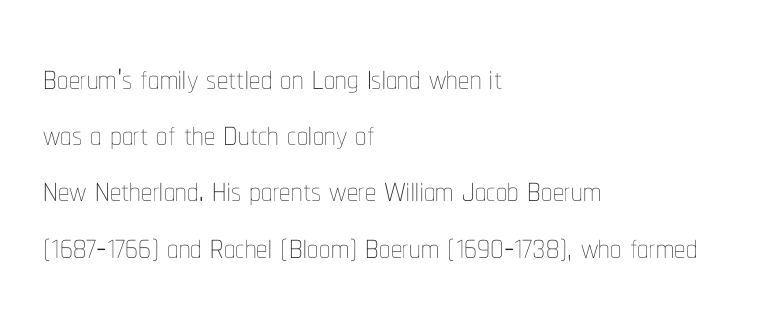
The image shows 45 px thin, condensed type, upright; set left-aligned, normal line spacing (1.25x), normal letter spacing, not underlined; low stroke contrast and a medium x-height.
